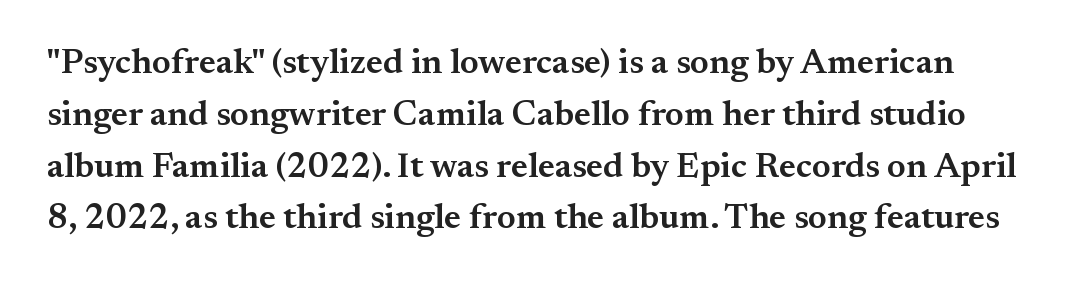
You can tell from the footed stems that serif type was used. The typography opts for an upright posture over an oblique one. Notice how descenders clear the ascenders below comfortably — that's standard leading. Check under the words: just untouched page.
